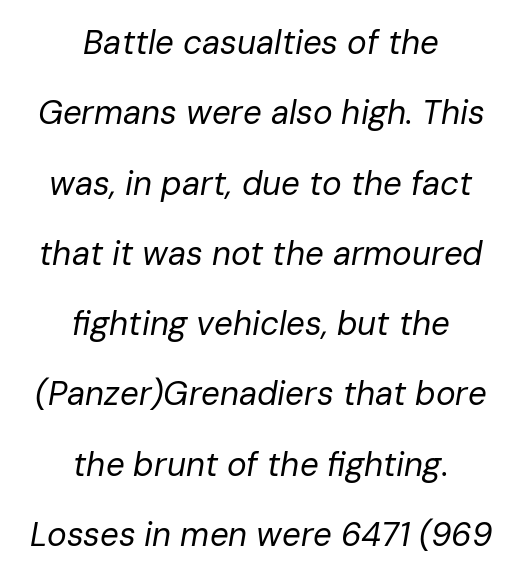
The image shows 33 px regular-weight type, italic (leaning right); set centered, loose line spacing (2.13x), normal letter spacing, not underlined; low stroke contrast and a medium x-height.
